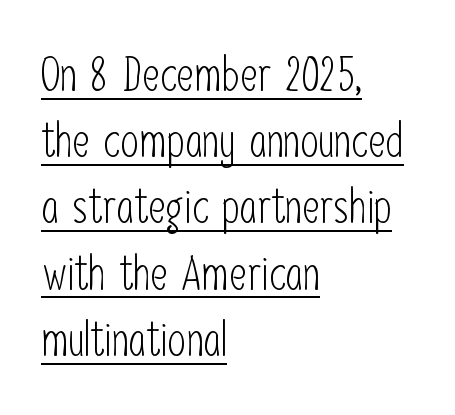
In terms of posture, this sample is upright. Students, observe the line beneath the letters — that is underlining. Regarding leading, the lines here are spaced in the standard way. Left-aligned paragraph, ragged on the right.
